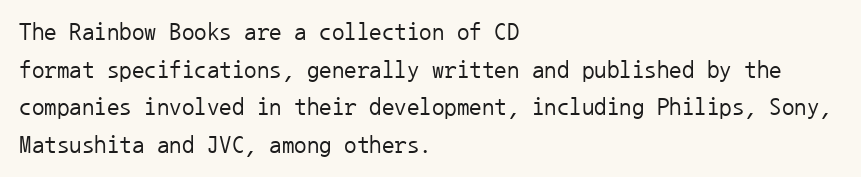
Q: Is the text bold? A: No.
Q: Is the text italic (slanted)? A: No, it is upright.
Q: Is the text underlined? A: No.
Q: How is the paragraph aligned? A: Left-aligned.
Q: Is the spacing between letters normal or unusually wide? A: Normal.
Q: Is the spacing between lines tight, normal or loose? A: Normal.
